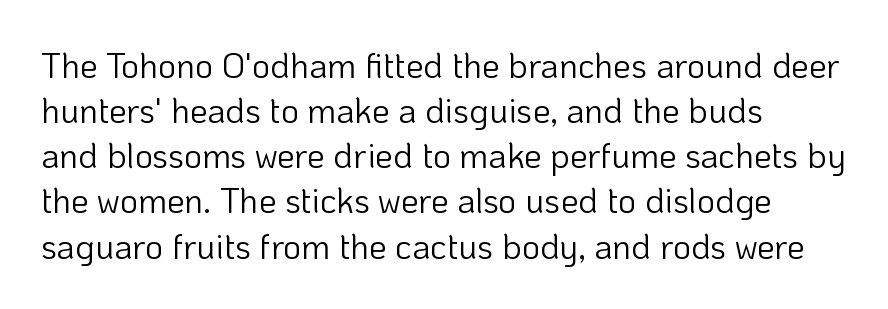
{"serif": "no", "italic": "no", "bold": "no", "weight": "light", "width": "normal", "stroke_contrast": "low", "x_height": "medium", "monospaced": "no", "underline": "no", "align": "left", "line_spacing": "normal", "line_spacing_ratio": 1.29, "letter_spacing": "normal", "letter_spacing_em": 0.0, "glyph_px": 35}
